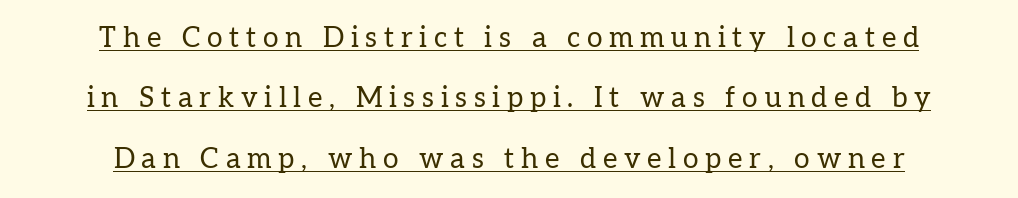
{"serif": "yes", "italic": "no", "bold": "no", "weight": "regular", "width": "normal", "stroke_contrast": "low", "x_height": "medium", "monospaced": "no", "underline": "yes", "align": "center", "line_spacing": "loose", "line_spacing_ratio": 2.16, "letter_spacing": "wide", "letter_spacing_em": 0.24, "glyph_px": 28}
